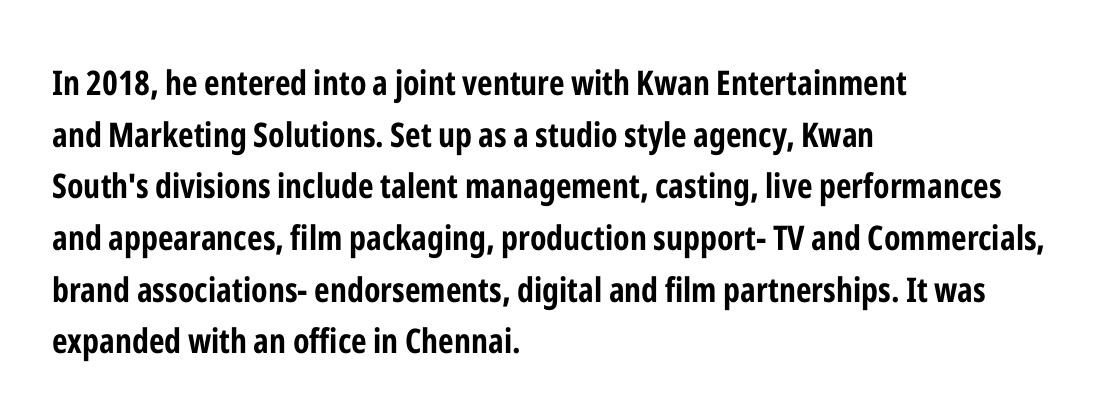
{"serif": "no", "italic": "no", "bold": "yes", "weight": "bold", "width": "condensed", "stroke_contrast": "low", "x_height": "medium", "monospaced": "no", "underline": "no", "align": "left", "line_spacing": "normal", "line_spacing_ratio": 1.52, "letter_spacing": "normal", "letter_spacing_em": 0.0, "glyph_px": 34}
